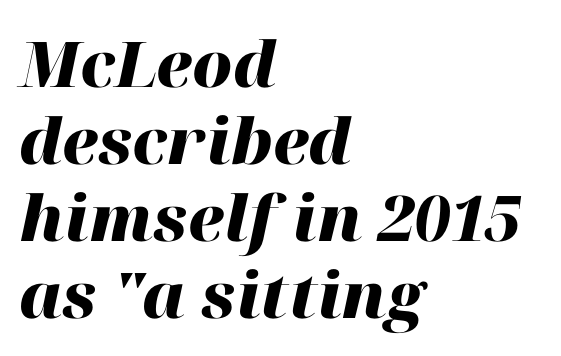
{"italic": "yes", "lean": "right", "slant_degrees": 12, "bold": "yes", "weight": "heavy", "width": "normal", "stroke_contrast": "high", "x_height": "medium", "monospaced": "no", "underline": "no", "align": "left", "line_spacing_ratio": 1.22, "letter_spacing": "normal", "letter_spacing_em": 0.0, "glyph_px": 63}
